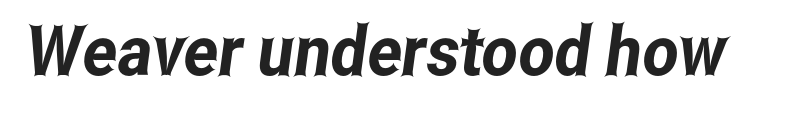
Q: Is the typeface a serif or a sans-serif typeface? A: Sans-serif.
Q: Is the text underlined? A: No.
Q: Is the spacing between letters normal or unusually wide? A: Normal.
Q: Width (condensed, normal, or wide)? A: Condensed.
Q: Stroke contrast? A: Low.
Q: x-height? A: Medium.
Q: Monospaced? A: No.
